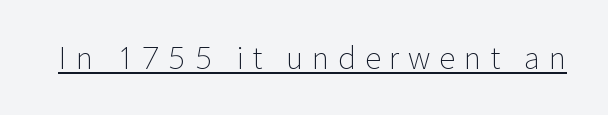
{"serif": "no", "italic": "no", "bold": "no", "weight": "light", "width": "normal", "stroke_contrast": "low", "x_height": "medium", "monospaced": "no", "underline": "yes", "letter_spacing": "wide", "letter_spacing_em": 0.29, "glyph_px": 30}
